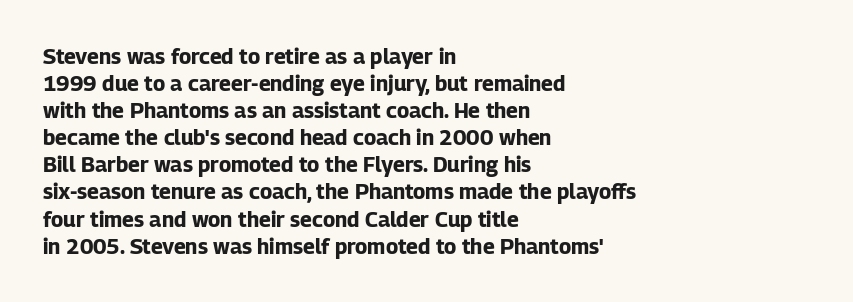
{"italic": "no", "bold": "yes", "underline": "no", "align": "left", "line_spacing": "normal", "line_spacing_ratio": 1.29, "letter_spacing": "normal", "letter_spacing_em": 0.0, "glyph_px": 21}
